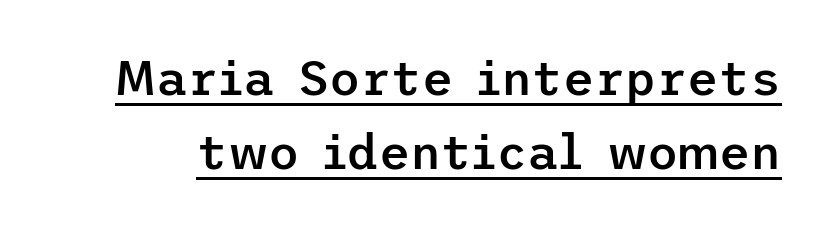
{"serif": "no", "italic": "no", "bold": "semi", "weight": "semibold", "width": "normal", "stroke_contrast": "low", "x_height": "medium", "underline": "yes", "line_spacing": "normal", "line_spacing_ratio": 1.55, "letter_spacing": "normal", "letter_spacing_em": 0.0, "glyph_px": 48}
